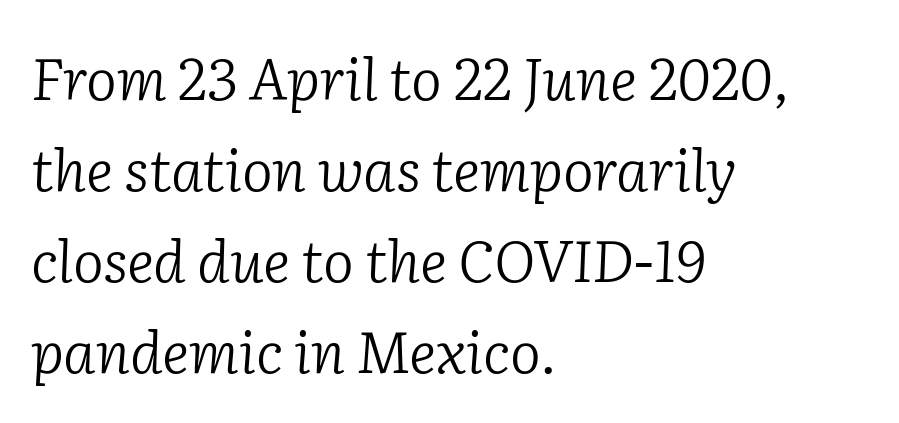
{"serif": "yes", "italic": "yes", "lean": "right", "slant_degrees": 2, "bold": "no", "weight": "light", "width": "normal", "stroke_contrast": "low", "x_height": "medium", "monospaced": "no", "underline": "no", "align": "left", "line_spacing": "normal", "line_spacing_ratio": 1.57, "letter_spacing": "normal", "letter_spacing_em": 0.0, "glyph_px": 58}
